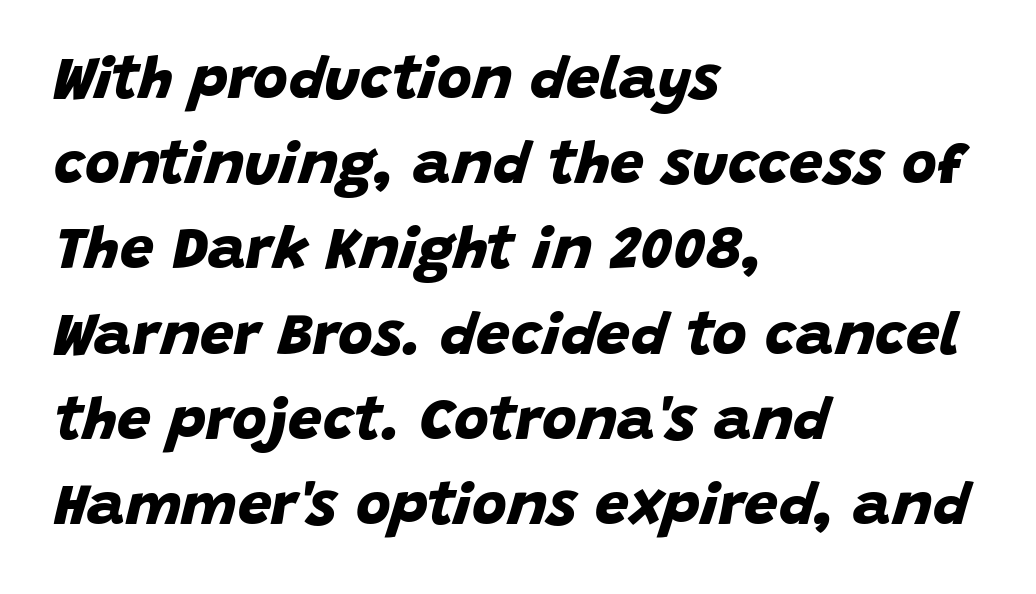
Each line starts at the same left margin while the right side varies. Notice how thick the strokes are: this is what a full bold looks like. You could not count columns in this text — the font is proportionally spaced. Rows of type keep a routine distance in the vertical direction. The text was rendered using a sans face with plain stroke endings.
